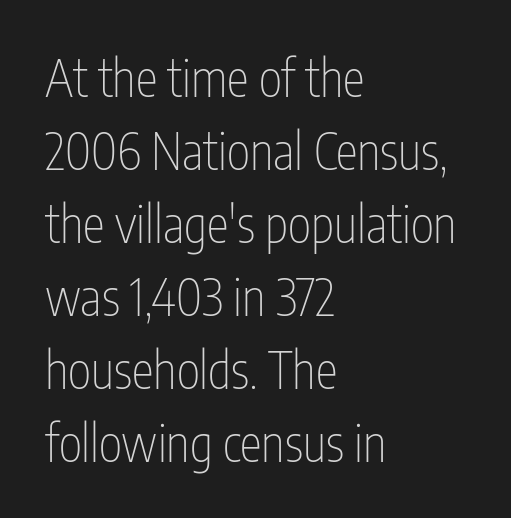
Regarding serifs, this sample does without them. The string is rendered with underlining switched off. Default kerning and tracking; the words read as compact shapes. Stroke thickness stays within the range of a standard reading face or lighter. Varying glyph widths throughout — classic text-font behaviour.
